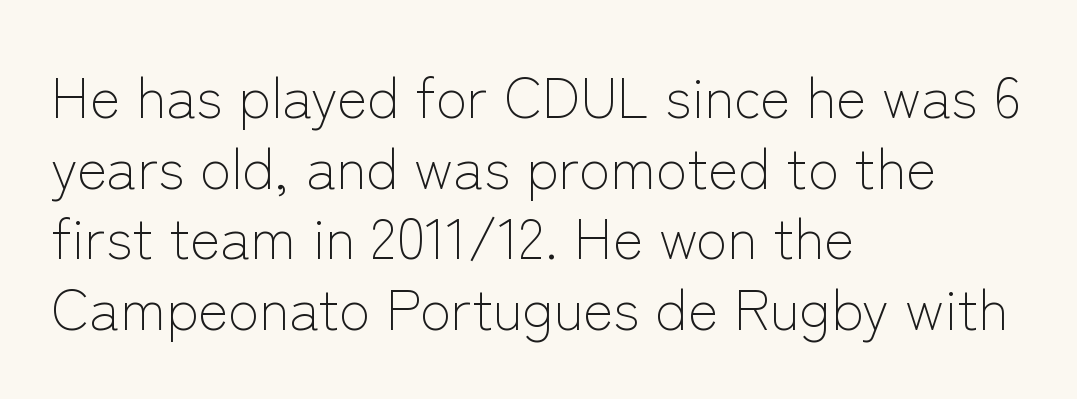
Q: Is the text bold? A: No.
Q: Is the text italic (slanted)? A: No, it is upright.
Q: Is the typeface a serif or a sans-serif typeface? A: Sans-serif.
Q: Is the text underlined? A: No.
Q: How is the paragraph aligned? A: Left-aligned.
Q: Is the spacing between letters normal or unusually wide? A: Normal.
Q: Width (condensed, normal, or wide)? A: Normal.
Q: Stroke contrast? A: Low.
Q: x-height? A: Medium.
Q: Monospaced? A: No.
